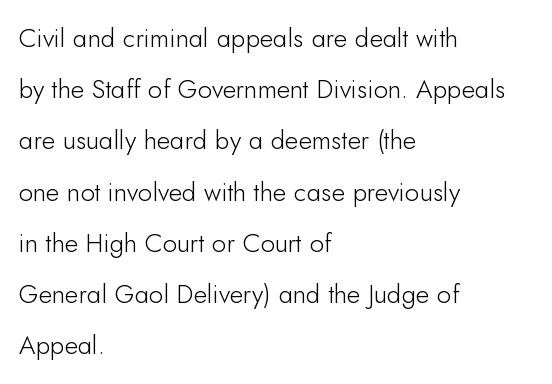
The image shows 26 px text type, upright; set left-aligned, loose line spacing (1.97x), normal letter spacing, not underlined.
